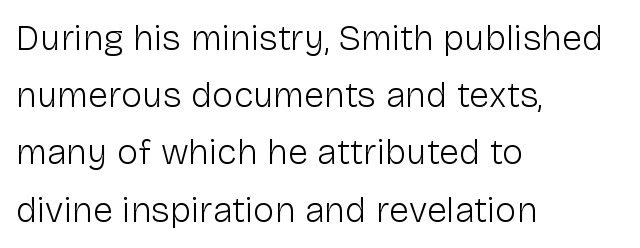
The image shows 36 px light sans-serif type, upright; set left-aligned, normal line spacing (1.59x), normal letter spacing, not underlined; low stroke contrast and a medium x-height.
